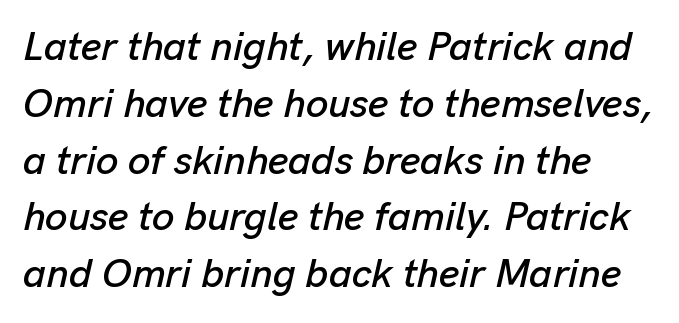
{"italic": "yes", "lean": "right", "slant_degrees": 13, "width": "normal", "stroke_contrast": "low", "x_height": "medium", "monospaced": "no", "underline": "no", "align": "left", "line_spacing": "normal", "line_spacing_ratio": 1.42, "letter_spacing": "normal", "letter_spacing_em": 0.0, "glyph_px": 40}
